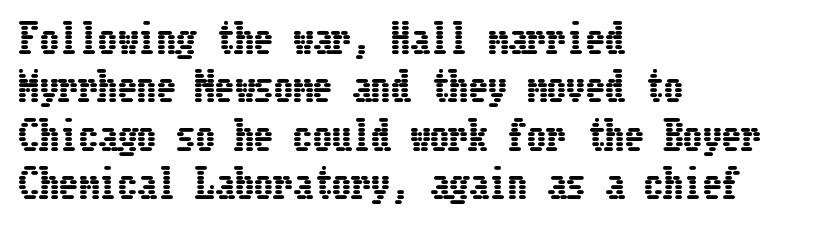
Short and long lines alike share a common starting point at left. Italic? Not at all — the glyphs are vertical. The type is set solid horizontally, with unmodified tracking. Underline: absent.
